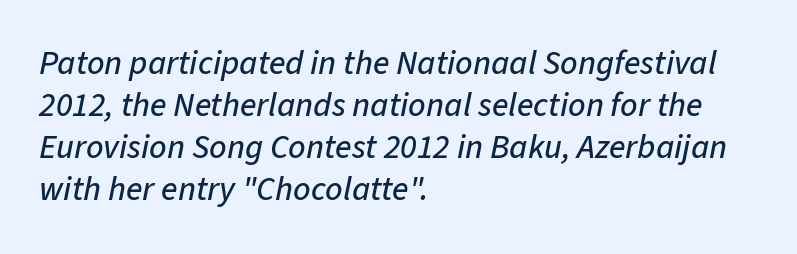
The image shows 34 px text type, italic (leaning right); set left-aligned, line spacing 1.24x, normal letter spacing, not underlined; low stroke contrast and a medium x-height.
